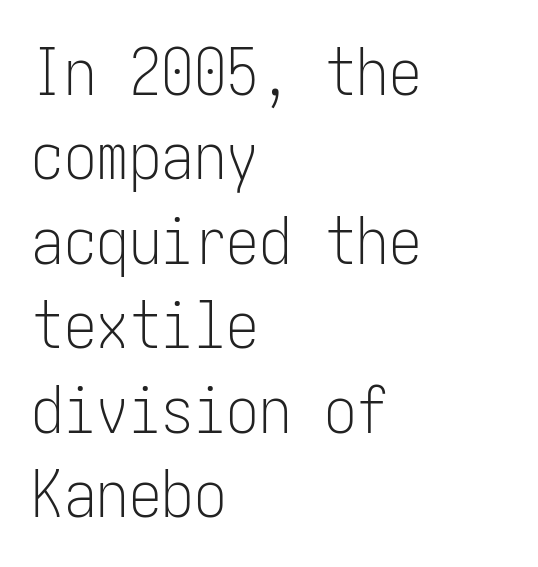
The image shows 65 px light, condensed sans-serif type, upright; set left-aligned, normal line spacing (1.3x), normal letter spacing, not underlined; low stroke contrast and a medium x-height.
